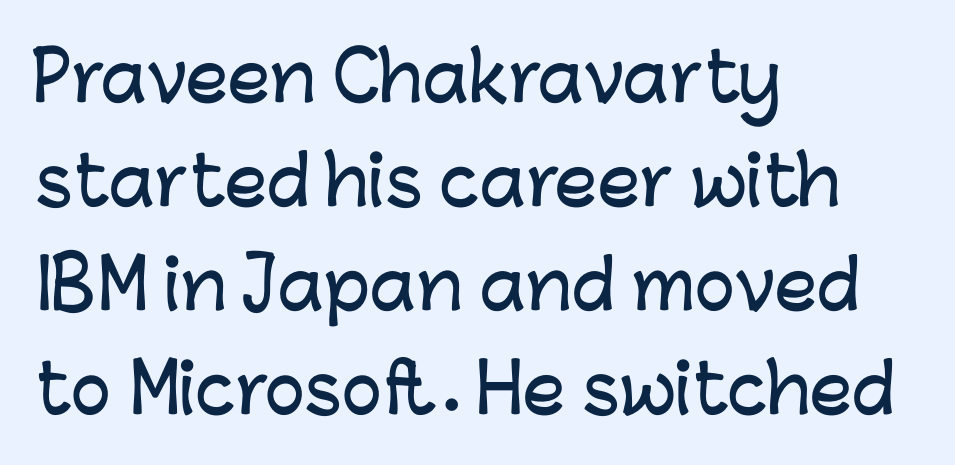
{"serif": "no", "italic": "no", "width": "normal", "stroke_contrast": "low", "x_height": "medium", "monospaced": "no", "underline": "no", "align": "left", "line_spacing": "normal", "line_spacing_ratio": 1.55, "letter_spacing": "normal", "letter_spacing_em": 0.0, "glyph_px": 67}
